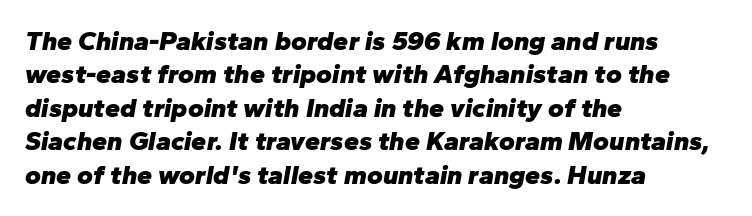
Q: Is the text bold? A: Yes.
Q: Is the text italic (slanted)? A: Yes, it leans right by about 10 degrees.
Q: Is the text underlined? A: No.
Q: How is the paragraph aligned? A: Left-aligned.
Q: Is the spacing between letters normal or unusually wide? A: Normal.
